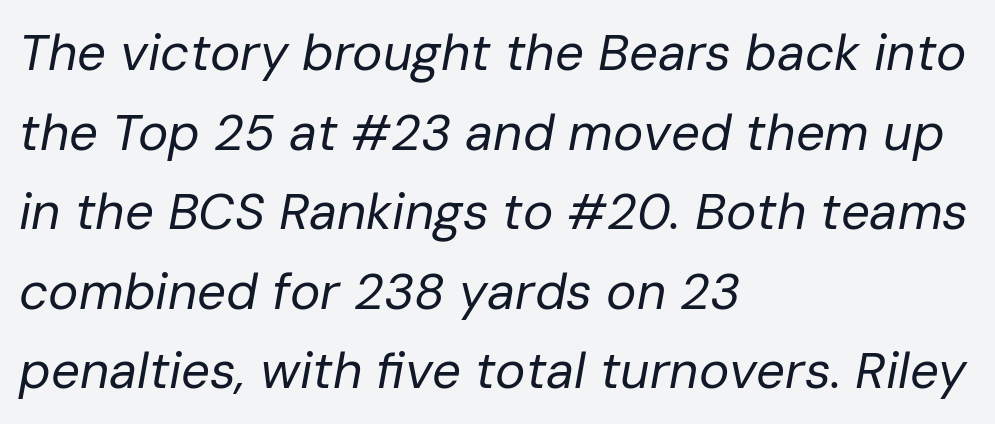
The image shows 51 px regular-weight type, italic (leaning right); set left-aligned, normal line spacing (1.56x), normal letter spacing, not underlined; low stroke contrast and a medium x-height.
